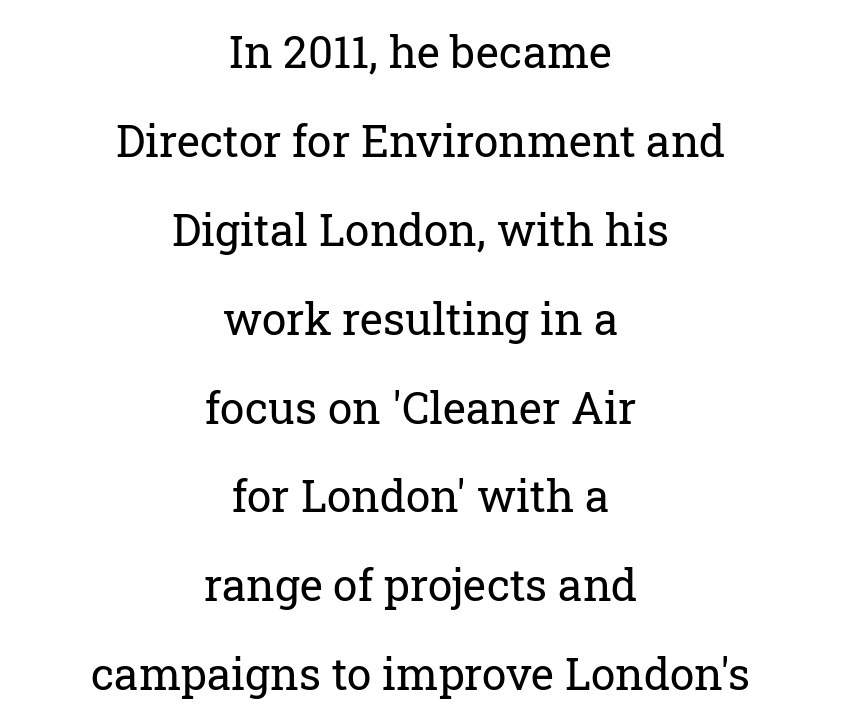
Q: Is the text bold? A: No.
Q: Is the text italic (slanted)? A: No, it is upright.
Q: Is the typeface a serif or a sans-serif typeface? A: Serif.
Q: Is the text underlined? A: No.
Q: How is the paragraph aligned? A: Centered.
Q: Is the spacing between letters normal or unusually wide? A: Normal.
Q: Is the spacing between lines tight, normal or loose? A: Loose.
Q: Width (condensed, normal, or wide)? A: Normal.
Q: Stroke contrast? A: Low.
Q: x-height? A: Medium.
Q: Monospaced? A: No.
